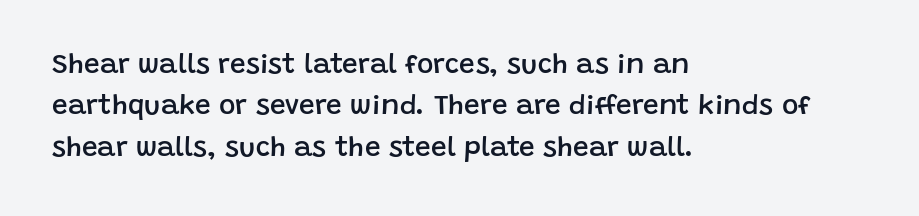
Q: Is the text bold? A: Semi-bold.
Q: Is the text italic (slanted)? A: No, it is upright.
Q: Is the typeface a serif or a sans-serif typeface? A: Sans-serif.
Q: Is the text underlined? A: No.
Q: How is the paragraph aligned? A: Left-aligned.
Q: Is the spacing between letters normal or unusually wide? A: Normal.
Q: Is the spacing between lines tight, normal or loose? A: Normal.
Q: Width (condensed, normal, or wide)? A: Normal.
Q: Stroke contrast? A: Low.
Q: x-height? A: Large.
Q: Monospaced? A: No.
